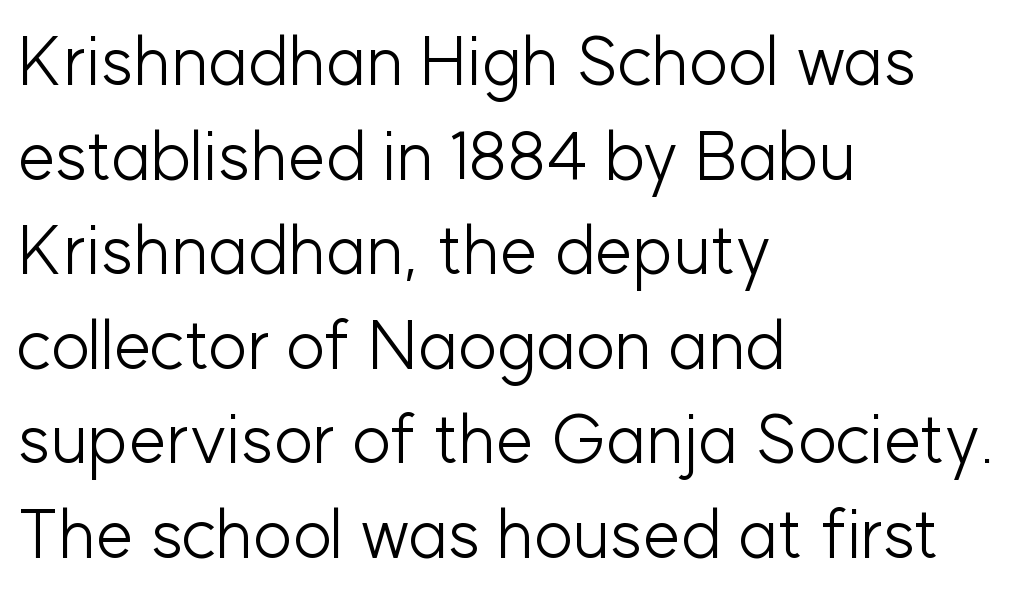
The image shows 68 px light sans-serif type, upright; set left-aligned, normal line spacing (1.39x), normal letter spacing, not underlined; low stroke contrast and a medium x-height.
